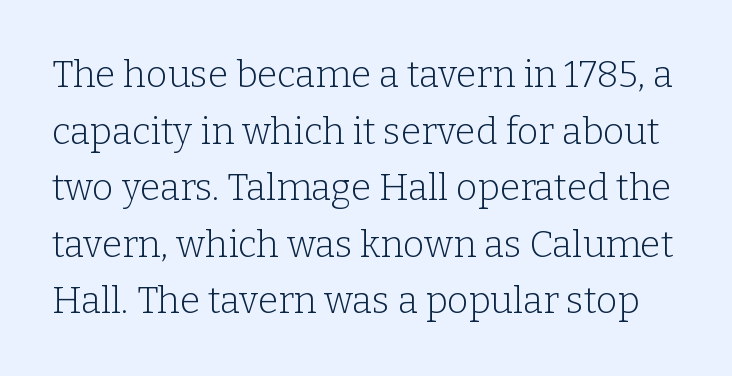
The typeface has the unassuming heft of standard copy or less. A typesetter would call this zero additional tracking. The letters stand straight up with perfectly vertical stems. The passage shown stacks its lines at a standard gap.
